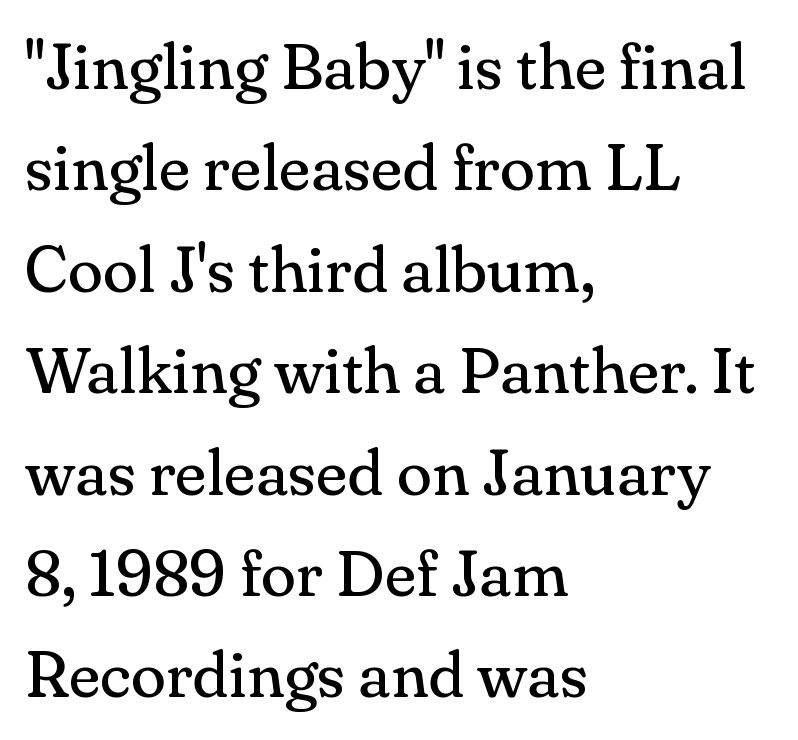
Q: Is the text bold? A: No.
Q: Is the text italic (slanted)? A: No, it is upright.
Q: Is the typeface a serif or a sans-serif typeface? A: Serif.
Q: Is the text underlined? A: No.
Q: How is the paragraph aligned? A: Left-aligned.
Q: Is the spacing between letters normal or unusually wide? A: Normal.
Q: Is the spacing between lines tight, normal or loose? A: Normal.
Q: Width (condensed, normal, or wide)? A: Normal.
Q: Stroke contrast? A: Medium.
Q: x-height? A: Small.
Q: Monospaced? A: No.
